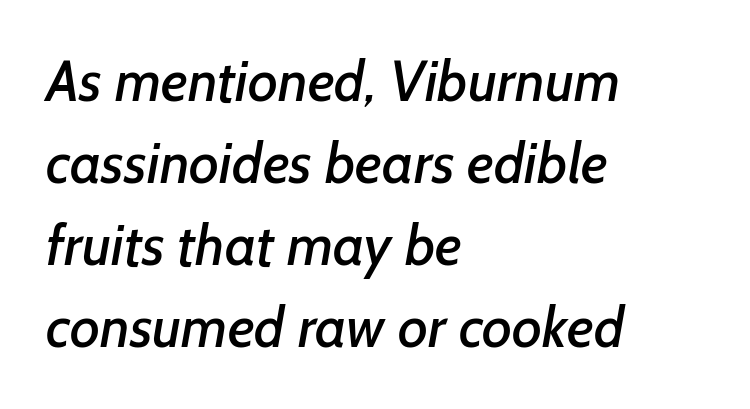
The image shows 57 px sans-serif type; set left-aligned, normal line spacing (1.44x), normal letter spacing, not underlined; low stroke contrast and a medium x-height.
